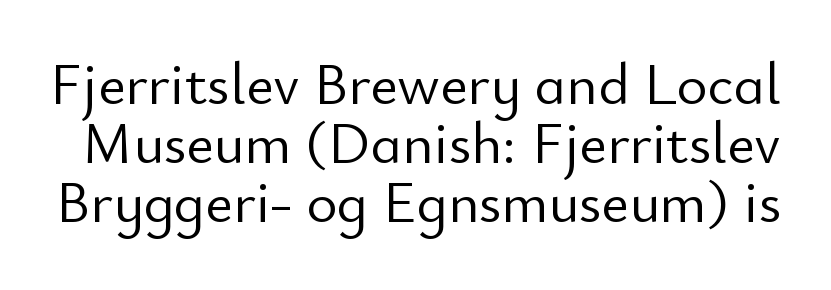
No heavy texture on the line: the type isn't bold. In terms of letterspacing, this is plain default setting. In terms of leading, this rendering errs on the cramped side. Any mark beneath the type? The region is blank. Font category for this specimen: sans-serif.
